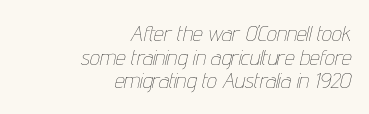
Q: Is the text bold? A: No.
Q: Is the text italic (slanted)? A: Yes, it leans right by about 12 degrees.
Q: Is the text underlined? A: No.
Q: How is the paragraph aligned? A: Right-aligned.
Q: Is the spacing between letters normal or unusually wide? A: Normal.
Q: Is the spacing between lines tight, normal or loose? A: Tight.
